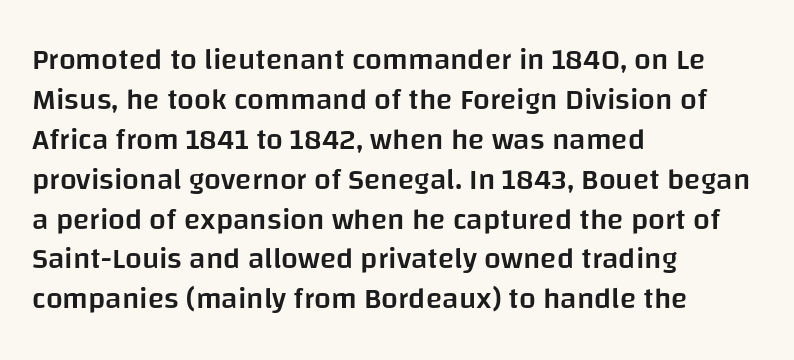
Q: Is the text bold? A: Semi-bold.
Q: Is the text italic (slanted)? A: No, it is upright.
Q: Is the typeface a serif or a sans-serif typeface? A: Sans-serif.
Q: Is the text underlined? A: No.
Q: How is the paragraph aligned? A: Left-aligned.
Q: Is the spacing between letters normal or unusually wide? A: Normal.
Q: Is the spacing between lines tight, normal or loose? A: Normal.
Q: Width (condensed, normal, or wide)? A: Normal.
Q: Stroke contrast? A: Low.
Q: x-height? A: Large.
Q: Monospaced? A: No.
